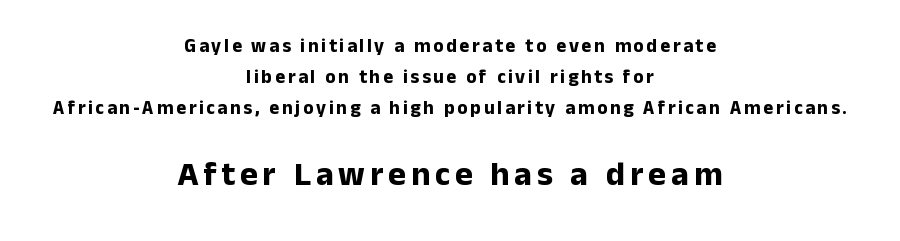
The sample has been set heavy, in full bold. This sample uses a sans-serif face. Larger block? The one below; the one above is distinctly smaller. Glance below the letters and you will spot only blank space. You could not count columns in this text — the font is proportionally spaced. Typeset on center — no edge is straight.
